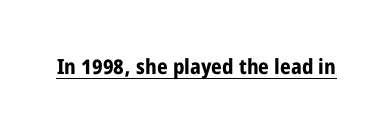
Q: Is the text bold? A: Yes.
Q: Is the text italic (slanted)? A: No, it is upright.
Q: Is the text underlined? A: Yes.
Q: Is the spacing between letters normal or unusually wide? A: Normal.
